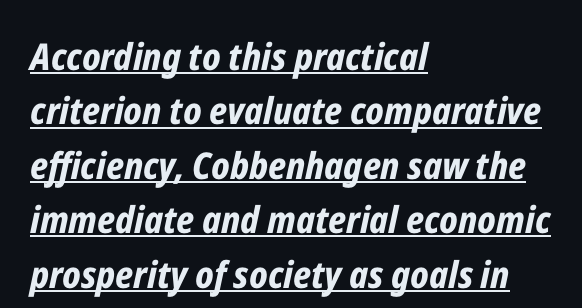
Q: Is the text bold? A: Yes.
Q: Is the text italic (slanted)? A: Yes, it leans right by about 12 degrees.
Q: Is the text underlined? A: Yes.
Q: How is the paragraph aligned? A: Left-aligned.
Q: Is the spacing between letters normal or unusually wide? A: Normal.
Q: Is the spacing between lines tight, normal or loose? A: Normal.
Q: Width (condensed, normal, or wide)? A: Condensed.
Q: Stroke contrast? A: Low.
Q: x-height? A: Medium.
Q: Monospaced? A: No.
